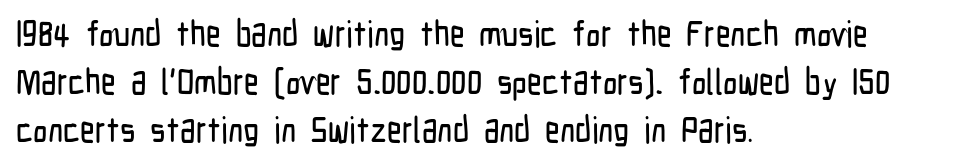
Looks like regular typesetting: each glyph gets only the width it needs. The strip under each line holds only bare page. In terms of leading, this rendering sits right in the middle. Every row of glyphs begins at an identical x-position on the left.
